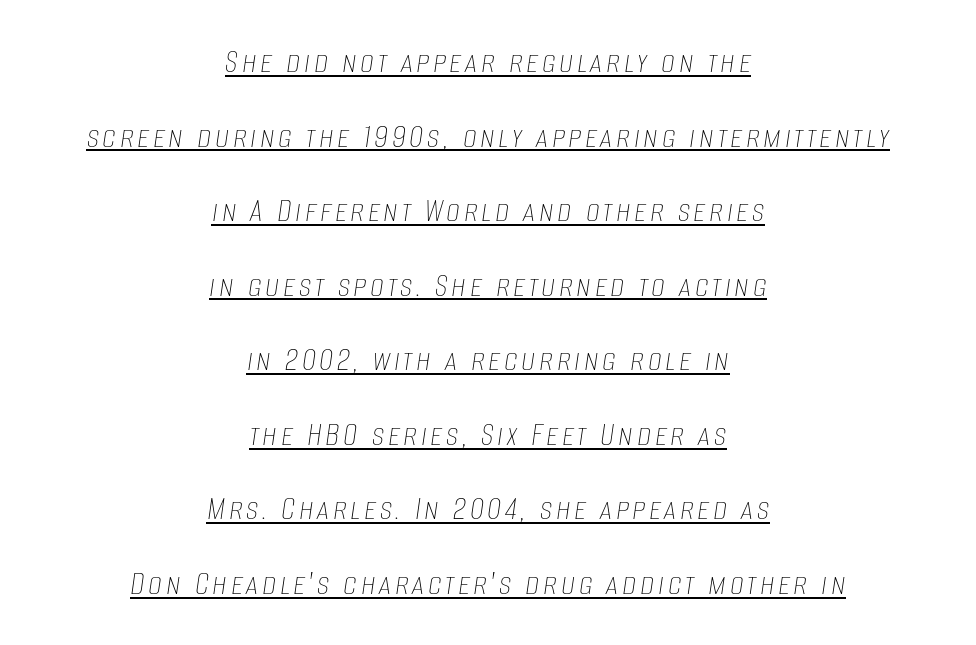
{"italic": "yes", "lean": "right", "slant_degrees": 8, "bold": "no", "weight": "thin", "width": "condensed", "stroke_contrast": "low", "x_height": "large", "monospaced": "no", "underline": "yes", "align": "center", "line_spacing": "loose", "line_spacing_ratio": 2.13, "glyph_px": 35}
